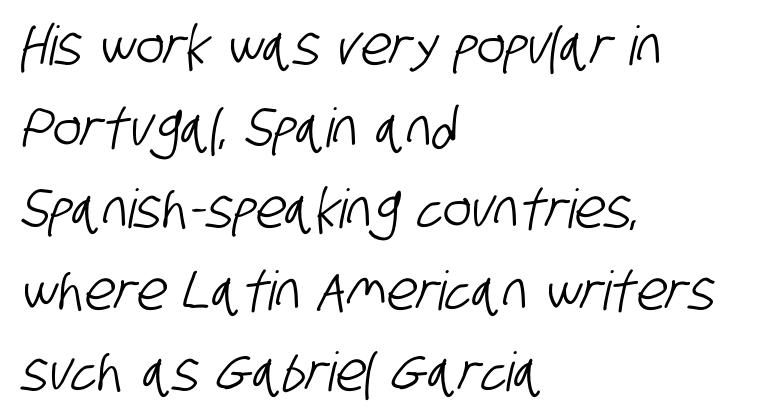
{"serif": "no", "width": "condensed", "stroke_contrast": "low", "x_height": "large", "monospaced": "no", "underline": "no", "align": "left", "line_spacing": "normal", "line_spacing_ratio": 1.51, "letter_spacing": "normal", "letter_spacing_em": 0.0, "glyph_px": 54}
